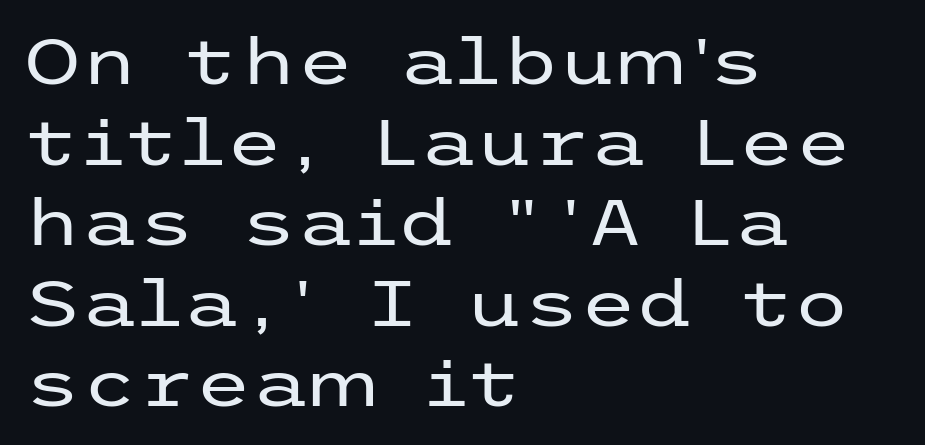
{"serif": "no", "italic": "no", "bold": "no", "weight": "regular", "width": "wide", "stroke_contrast": "low", "x_height": "medium", "underline": "no", "align": "left", "line_spacing_ratio": 1.24, "letter_spacing": "normal", "letter_spacing_em": 0.0, "glyph_px": 65}
